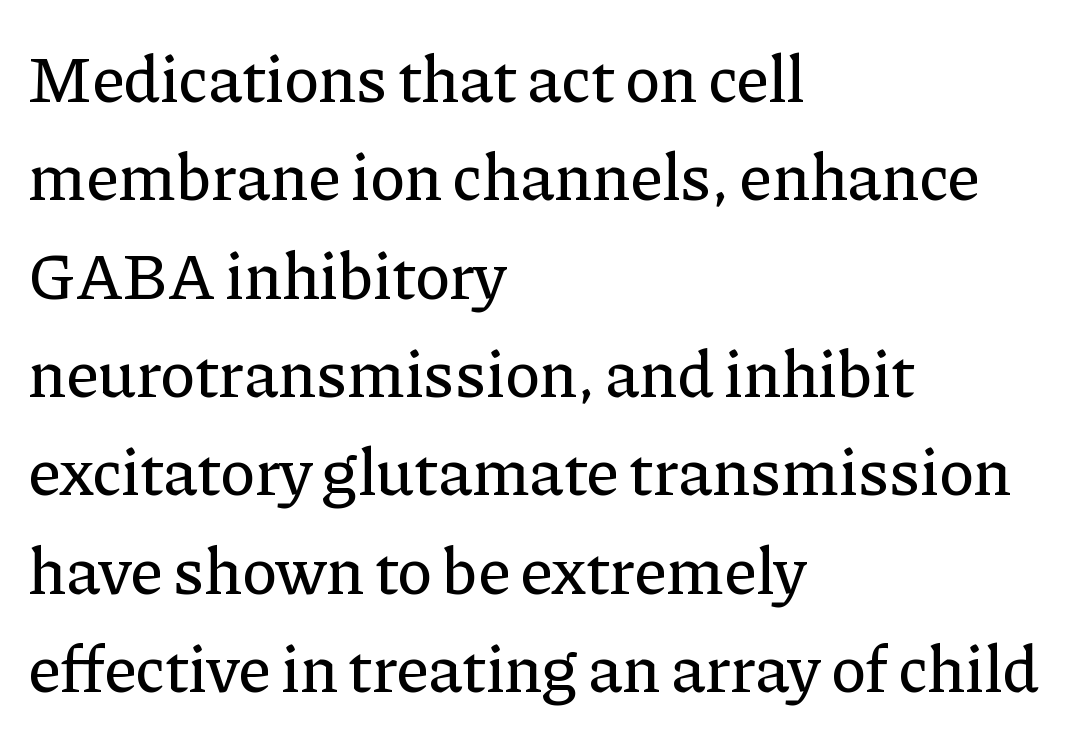
The rows are spaced the way most documents space them. Underline: absent. When letters stand straight like this, we call the style roman or upright. Compared with a centered layout, this one pins lines to the left instead. The tracking reads as untouched default to a designer's eye.
